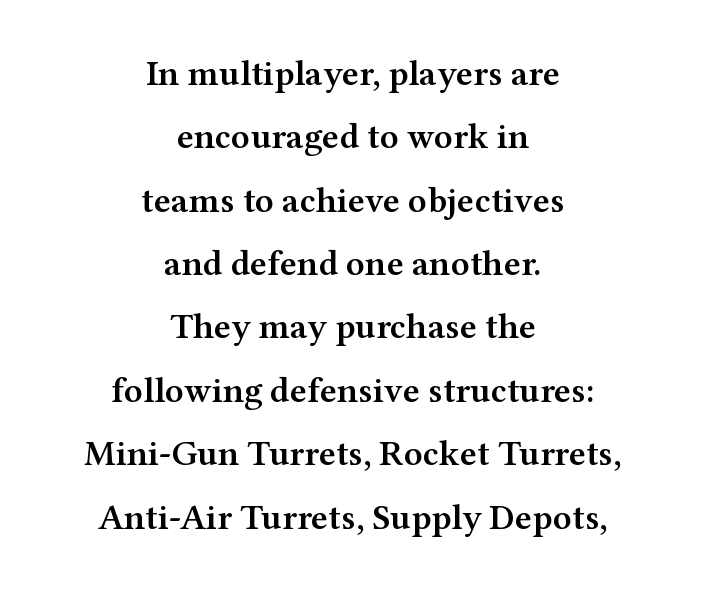
{"serif": "yes", "italic": "no", "bold": "semi", "weight": "semibold", "width": "wide", "stroke_contrast": "medium", "x_height": "medium", "monospaced": "no", "underline": "no", "align": "center", "line_spacing_ratio": 1.76, "letter_spacing": "normal", "letter_spacing_em": 0.0, "glyph_px": 36}
